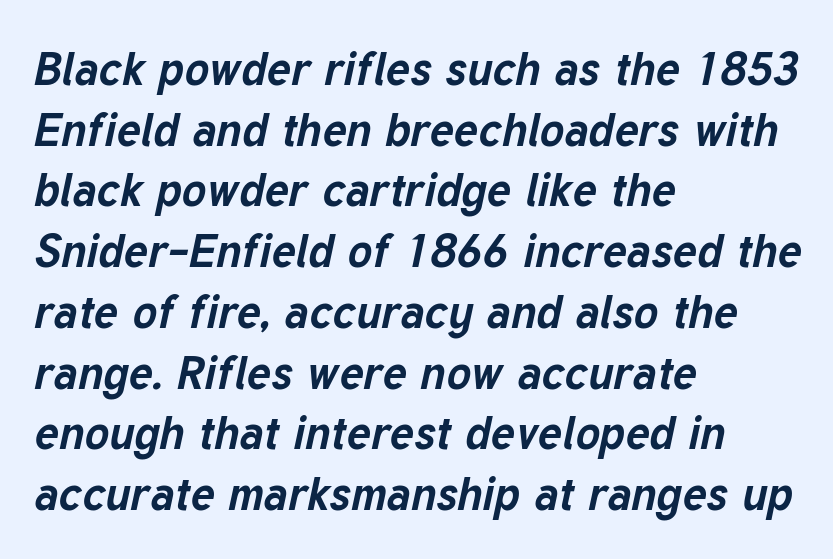
Q: Is the text bold? A: Yes.
Q: Is the text italic (slanted)? A: Yes, it leans right by about 12 degrees.
Q: Is the text underlined? A: No.
Q: How is the paragraph aligned? A: Left-aligned.
Q: Is the spacing between letters normal or unusually wide? A: Normal.
Q: Is the spacing between lines tight, normal or loose? A: Normal.
Q: Width (condensed, normal, or wide)? A: Normal.
Q: Stroke contrast? A: Low.
Q: x-height? A: Medium.
Q: Monospaced? A: No.
